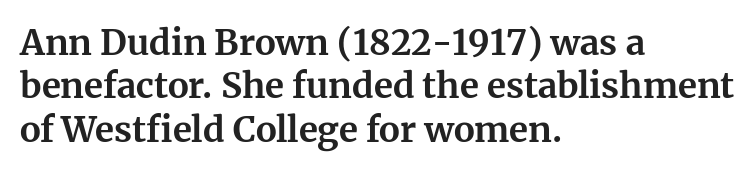
The image shows 35 px bold serif type, upright; set left-aligned, line spacing 1.24x, normal letter spacing, not underlined; medium stroke contrast and a medium x-height.
